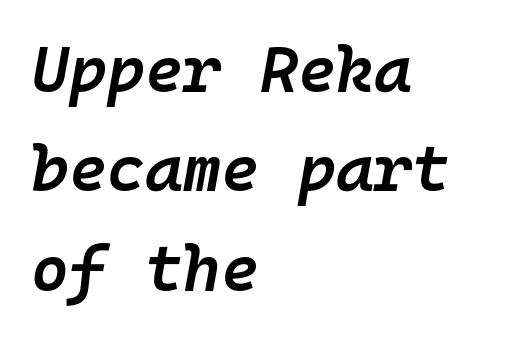
The image shows 65 px semibold type, italic (leaning right), monospaced; set left-aligned, normal line spacing (1.53x), normal letter spacing, not underlined; low stroke contrast and a medium x-height.
